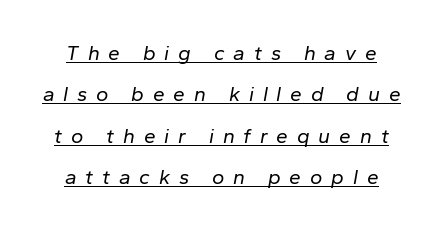
The image shows 21 px text type, italic (leaning right); set loose line spacing (1.97x), unusually wide letter spacing (+0.42 em), underlined.
